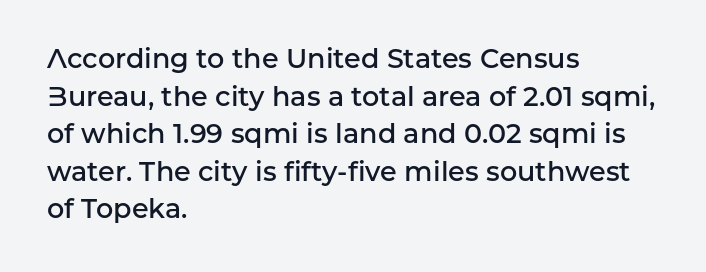
The image shows 27 px text type, upright; set left-aligned, normal line spacing (1.39x), normal letter spacing, not underlined.
